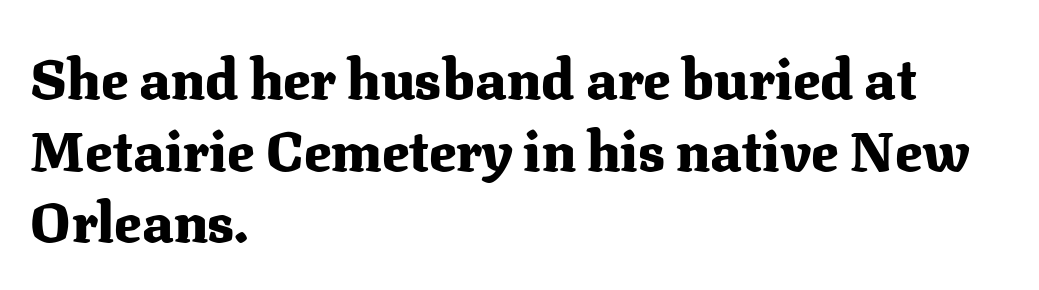
Q: Is the text bold? A: Yes.
Q: Is the text italic (slanted)? A: No, it is upright.
Q: Is the typeface a serif or a sans-serif typeface? A: Serif.
Q: Is the text underlined? A: No.
Q: How is the paragraph aligned? A: Left-aligned.
Q: Is the spacing between letters normal or unusually wide? A: Normal.
Q: Is the spacing between lines tight, normal or loose? A: Normal.
Q: Width (condensed, normal, or wide)? A: Normal.
Q: Stroke contrast? A: Medium.
Q: x-height? A: Medium.
Q: Monospaced? A: No.
